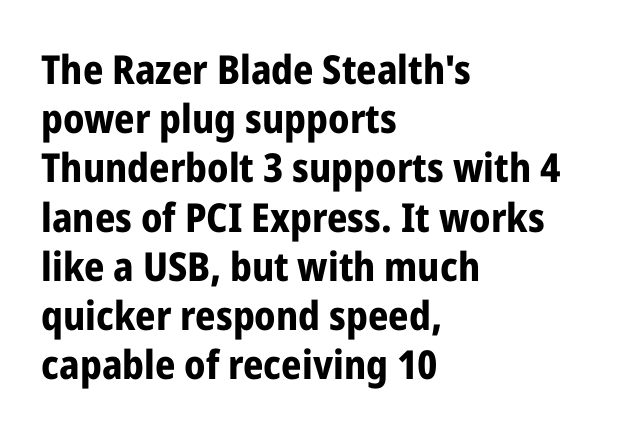
The image shows 40 px bold, condensed sans-serif type, upright; set left-aligned, line spacing 1.23x, normal letter spacing, not underlined; low stroke contrast and a medium x-height.
